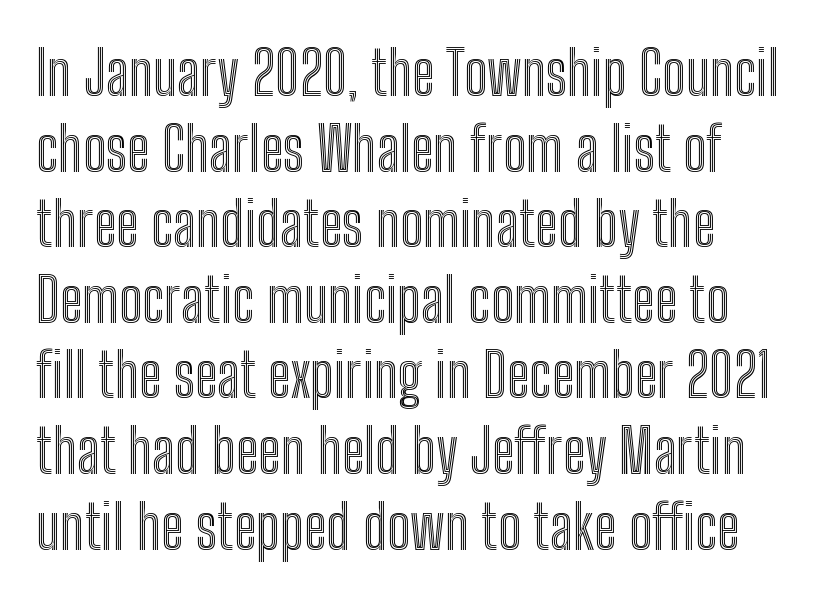
Spacing between characters is what you'd get straight out of the box. The block of text has a typical density, with ordinary space between rows. Each row of text sits above clean, open space. Vertical strokes here are truly vertical.
